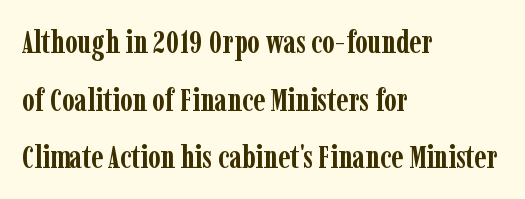
The image shows 32 px semibold, condensed serif type, upright; set left-aligned, line spacing 1.8x, normal letter spacing, not underlined; low stroke contrast and a medium x-height.
